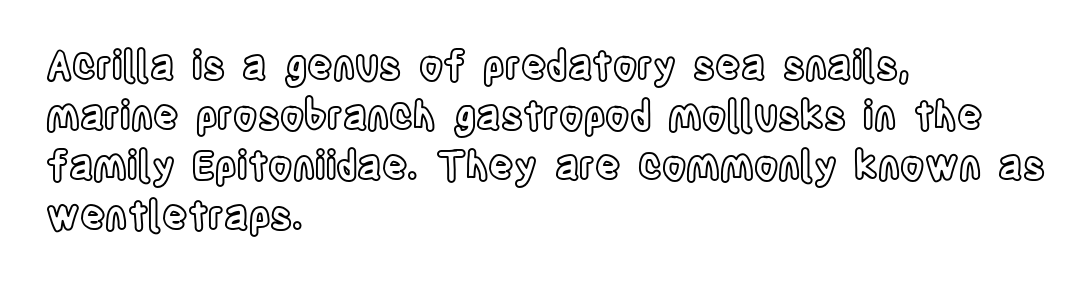
The image shows 39 px condensed type, upright; set left-aligned, normal line spacing (1.28x), normal letter spacing, not underlined; a large x-height.
